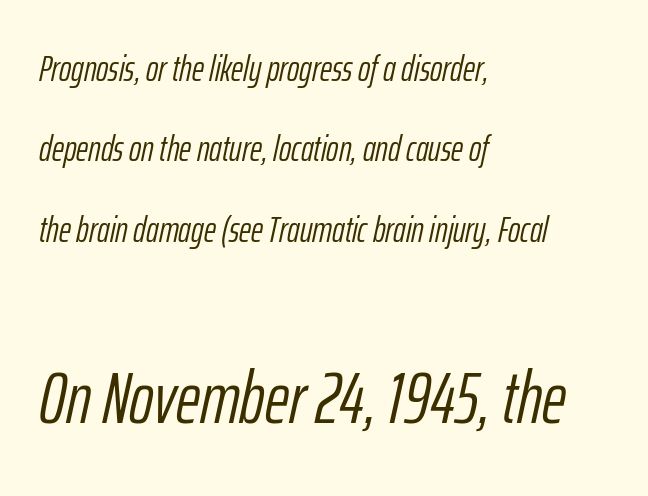
Type without underlining. The line-height multiplier appears high, well above default. These two chunks differ in scale, with the bottom chunk taking the larger measure. Compared with a typical body face, this is equally light or lighter still. These lines are rendered in a variable-pitch font.
